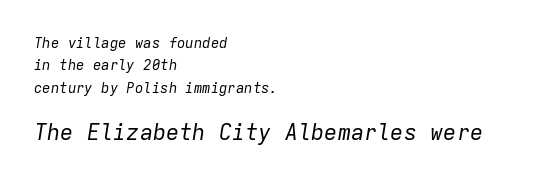
An italicized treatment has been applied to the whole sample. Which of the two is more prominent by size? The second, at the bottom. Is the block centered? No — it sits flush against the left margin. Lines of text with bare space underneath.
